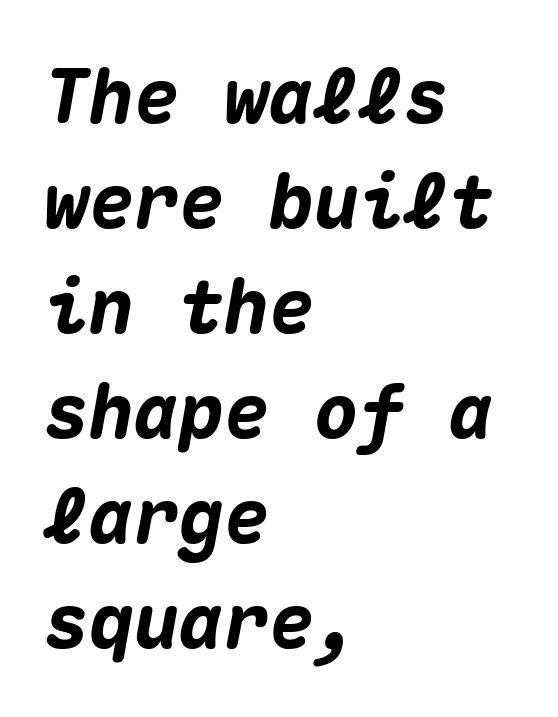
Plain, unruled lines of type. Fixed-width glyphs throughout — classic coding-font behaviour. A typesetter would call this zero additional tracking. Is the type slanted? Yes — the strokes lean at a clear angle. Bold? Absolutely — the strokes are thick and heavy.
